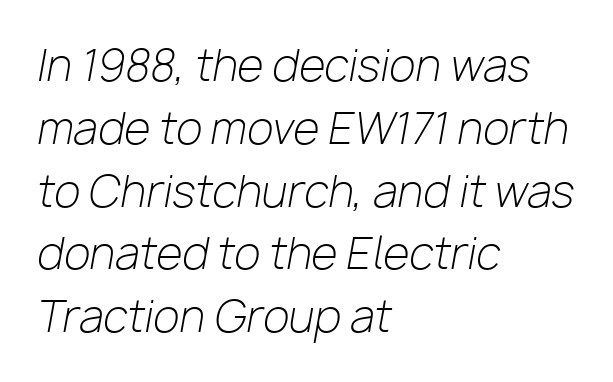
The image shows 43 px light type, italic (leaning right); set left-aligned, normal line spacing (1.46x), normal letter spacing, not underlined; low stroke contrast and a medium x-height.
